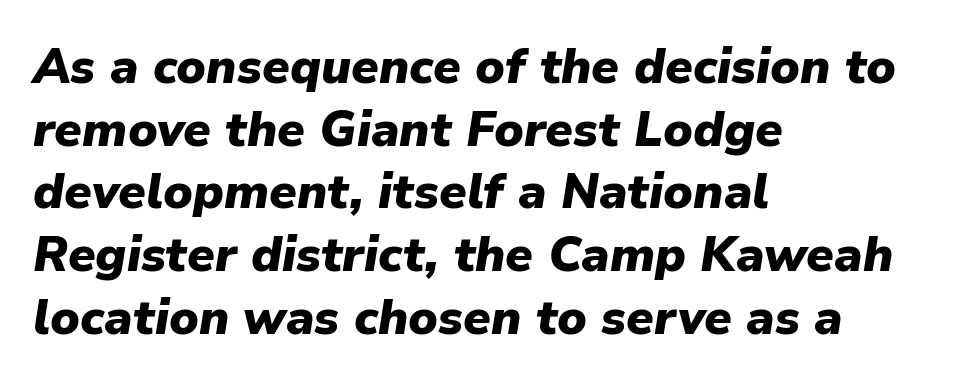
Q: Is the text bold? A: Yes.
Q: Is the text italic (slanted)? A: Yes, it leans right by about 9 degrees.
Q: Is the text underlined? A: No.
Q: How is the paragraph aligned? A: Left-aligned.
Q: Is the spacing between letters normal or unusually wide? A: Normal.
Q: Is the spacing between lines tight, normal or loose? A: Normal.
Q: Width (condensed, normal, or wide)? A: Normal.
Q: Stroke contrast? A: Low.
Q: x-height? A: Medium.
Q: Monospaced? A: No.
